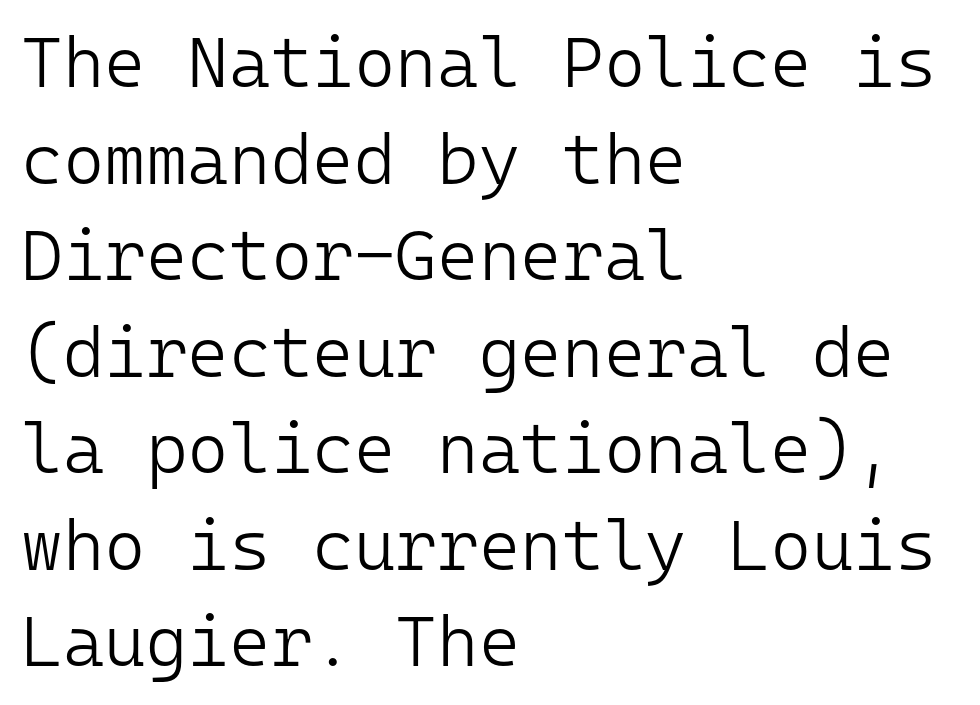
Plain, unruled lines of type. A classic flush-left, rag-right setting is used for this passage. Rows of type keep a routine distance in the vertical direction. The line texture is even and compact thanks to regular tracking. Think of a typewriter: that constant character pitch is what you see here.
